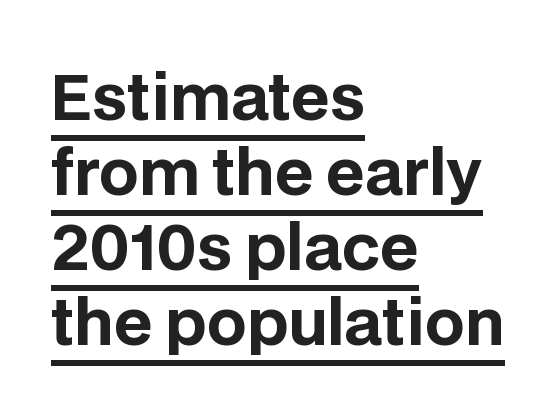
The typesetter chose a ragged-right arrangement here. The rendering shows plain stroke endings on the letterforms — a sans-serif design. Pretty heavy lettering here — definitely bold. A roman cut, with each character standing at attention.
